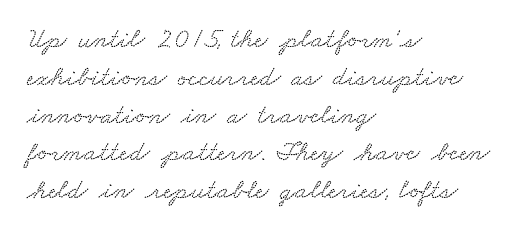
The image shows 28 px wide serif type; set left-aligned, normal line spacing (1.35x), normal letter spacing, not underlined; medium stroke contrast and a small x-height.
